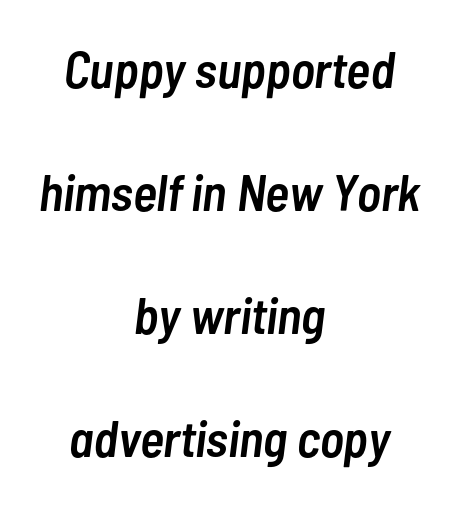
Q: Is the text bold? A: Semi-bold.
Q: Is the text italic (slanted)? A: Yes, it leans right by about 7 degrees.
Q: Is the text underlined? A: No.
Q: How is the paragraph aligned? A: Centered.
Q: Is the spacing between letters normal or unusually wide? A: Normal.
Q: Is the spacing between lines tight, normal or loose? A: Loose.
Q: Width (condensed, normal, or wide)? A: Condensed.
Q: Stroke contrast? A: Low.
Q: x-height? A: Medium.
Q: Monospaced? A: No.
